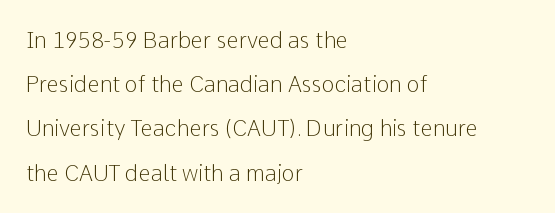
{"italic": "no", "bold": "no", "underline": "no", "align": "left", "line_spacing": "loose", "line_spacing_ratio": 2.01, "letter_spacing": "normal", "letter_spacing_em": 0.0, "glyph_px": 22}
